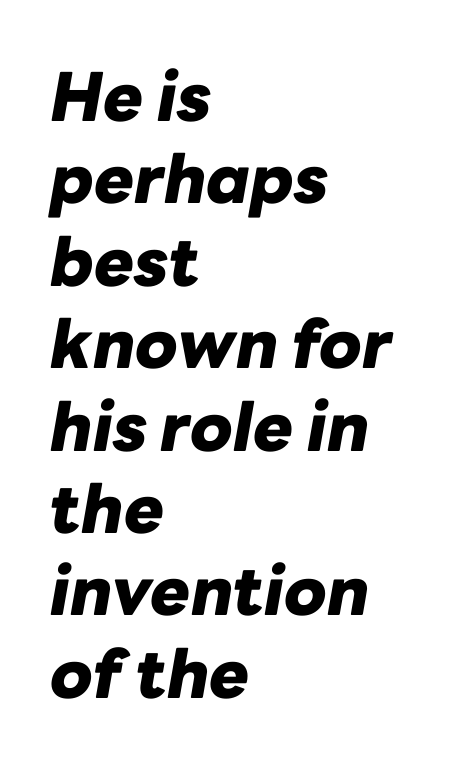
Does the lettering tilt? It does — this is italic. The passage shown is not underscored anywhere. Proportional: the letters do not fall into vertical columns. The face used here has the dense, thick strokes of a bold.
